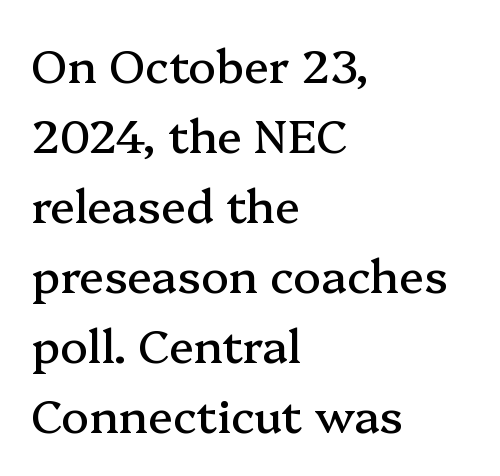
Q: Is the text italic (slanted)? A: No, it is upright.
Q: Is the typeface a serif or a sans-serif typeface? A: Serif.
Q: Is the text underlined? A: No.
Q: How is the paragraph aligned? A: Left-aligned.
Q: Is the spacing between letters normal or unusually wide? A: Normal.
Q: Is the spacing between lines tight, normal or loose? A: Normal.
Q: Width (condensed, normal, or wide)? A: Normal.
Q: Stroke contrast? A: Medium.
Q: x-height? A: Medium.
Q: Monospaced? A: No.
